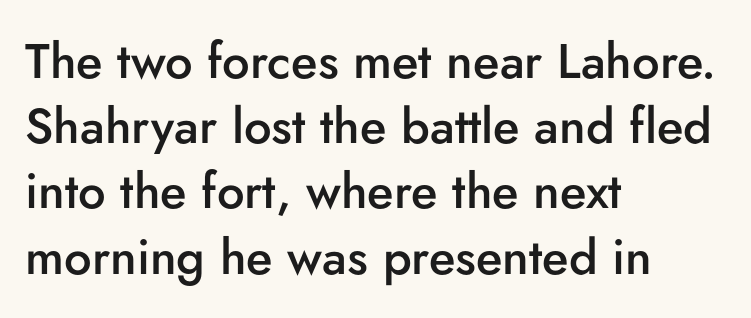
Underlining? Definitely not there. Reading down the column, the eye jumps a familiar distance to each next line. Think of a printed novel: that variable character pitch is what you see here. This rendering leaves character spacing at its baseline value. Slightly chunky letters — semibold, I'd say, not full bold. Does the type have serifs? No, each stem ends abruptly.
